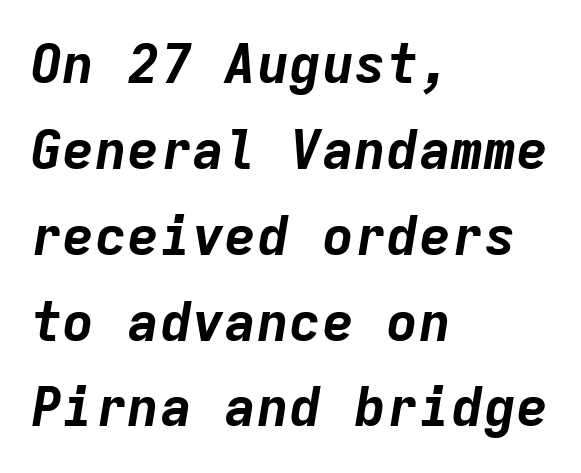
{"italic": "yes", "lean": "right", "slant_degrees": 9, "bold": "yes", "weight": "bold", "width": "normal", "stroke_contrast": "low", "x_height": "medium", "monospaced": "yes", "underline": "no", "align": "left", "line_spacing": "normal", "line_spacing_ratio": 1.59, "letter_spacing": "normal", "letter_spacing_em": 0.0, "glyph_px": 54}
